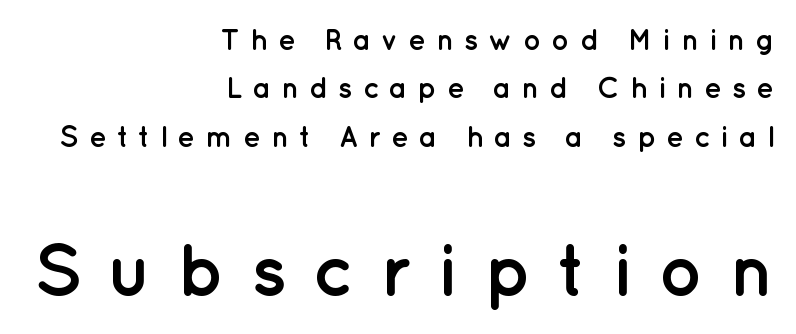
The image shows 73 px semibold sans-serif type, upright; set right-aligned, normal line spacing (1.67x), unusually wide letter spacing (+0.35 em), not underlined; the second (bottom) block is 2.52x larger; low stroke contrast and a medium x-height.
